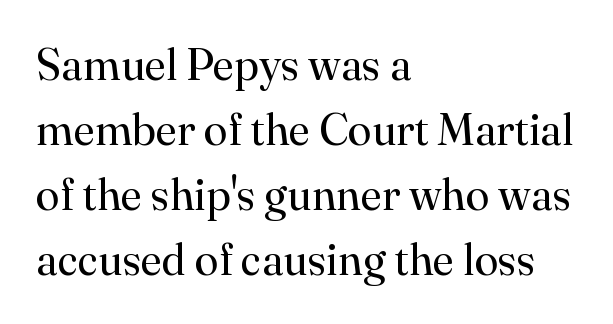
The characters display serif detailing at their extremities. The passage shown stacks its lines at a standard gap. Inter-character spacing is left at the font's built-in metrics. Each letter keeps its own natural width here, so spacing adapts to shape. Quick note: underline off. Every character sits straight up, as roman type does.
